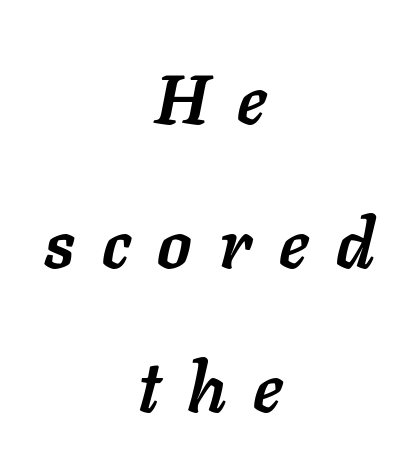
{"italic": "yes", "lean": "right", "slant_degrees": 11, "bold": "yes", "weight": "semibold", "width": "normal", "stroke_contrast": "low", "x_height": "medium", "monospaced": "no", "underline": "no", "align": "center", "line_spacing": "loose", "line_spacing_ratio": 2.06, "letter_spacing": "wide", "letter_spacing_em": 0.39, "glyph_px": 70}
